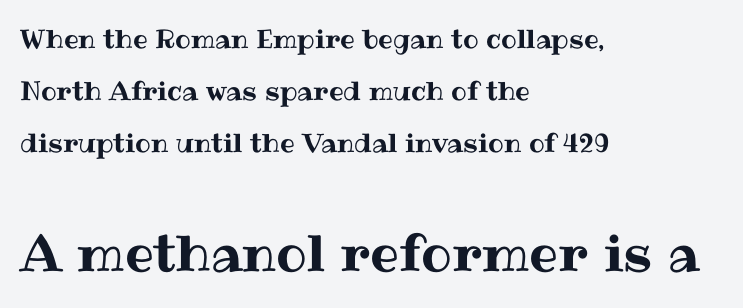
Q: Is the text italic (slanted)? A: No, it is upright.
Q: Is the text underlined? A: No.
Q: How is the paragraph aligned? A: Left-aligned.
Q: Is the spacing between letters normal or unusually wide? A: Normal.
Q: Is the spacing between lines tight, normal or loose? A: Loose.
Q: Which block of text is set in a larger size, the first (top) or the second (bottom)? A: The second (bottom) one.
Q: Width (condensed, normal, or wide)? A: Normal.
Q: Stroke contrast? A: Medium.
Q: x-height? A: Medium.
Q: Monospaced? A: No.
